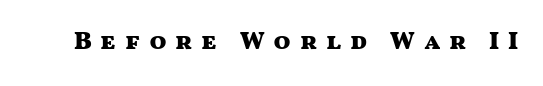
The image shows 25 px bold type, upright; set unusually wide letter spacing (+0.35 em), not underlined.
